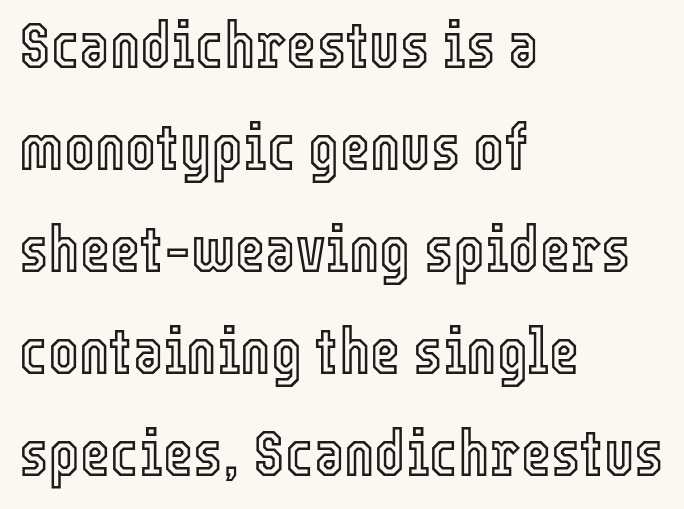
Q: Is the text italic (slanted)? A: No, it is upright.
Q: Is the text underlined? A: No.
Q: How is the paragraph aligned? A: Left-aligned.
Q: Is the spacing between letters normal or unusually wide? A: Normal.
Q: Is the spacing between lines tight, normal or loose? A: Normal.
Q: Width (condensed, normal, or wide)? A: Condensed.
Q: x-height? A: Medium.
Q: Monospaced? A: No.
